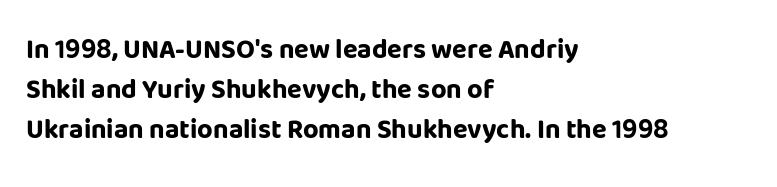
The image shows 27 px bold type, upright; set left-aligned, normal line spacing (1.48x), normal letter spacing, not underlined.
